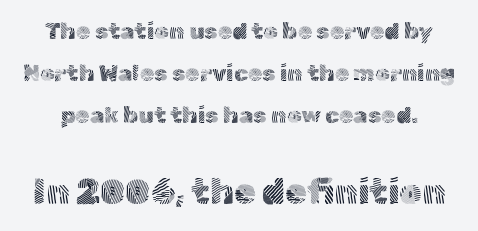
{"serif": "no", "italic": "no", "bold": "no", "weight": "light", "width": "normal", "x_height": "medium", "monospaced": "no", "underline": "no", "line_spacing_ratio": 1.83, "letter_spacing": "normal", "letter_spacing_em": 0.0, "larger_block": "second", "size_ratio": 1.52, "glyph_px": 35}
